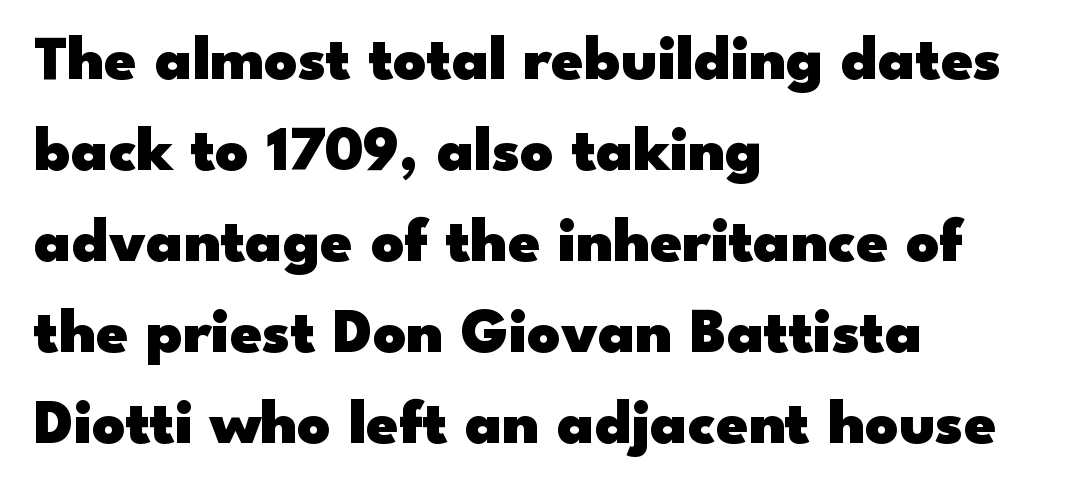
Q: Is the text bold? A: Yes.
Q: Is the text italic (slanted)? A: No, it is upright.
Q: Is the typeface a serif or a sans-serif typeface? A: Sans-serif.
Q: Is the text underlined? A: No.
Q: How is the paragraph aligned? A: Left-aligned.
Q: Is the spacing between letters normal or unusually wide? A: Normal.
Q: Is the spacing between lines tight, normal or loose? A: Normal.
Q: Width (condensed, normal, or wide)? A: Wide.
Q: Stroke contrast? A: Low.
Q: x-height? A: Small.
Q: Monospaced? A: No.
